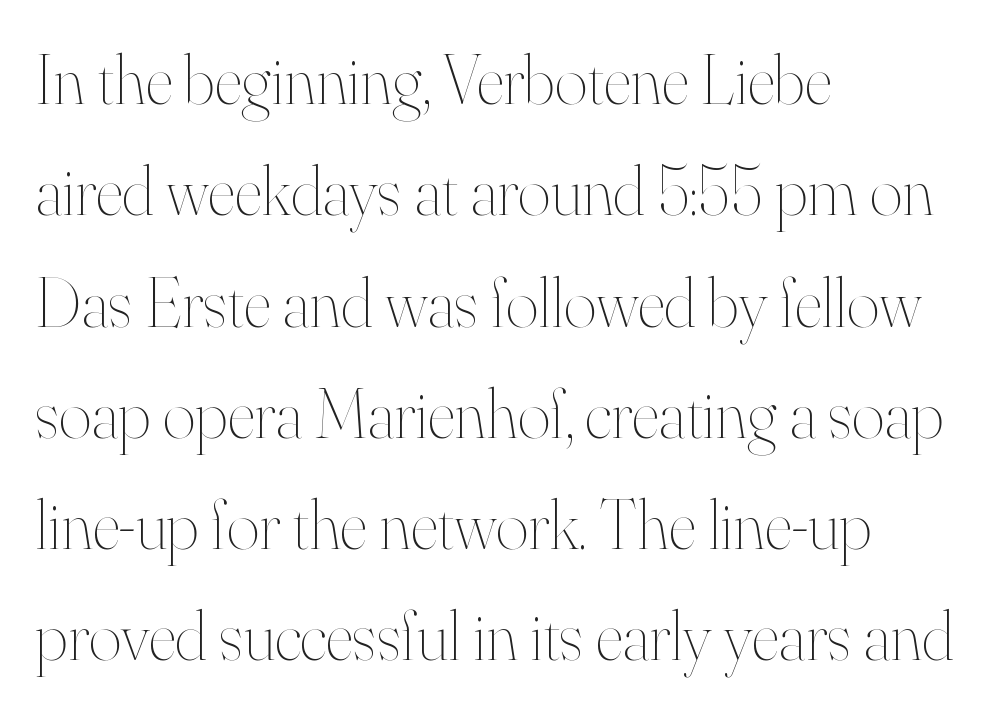
Q: Is the text bold? A: No.
Q: Is the text italic (slanted)? A: No, it is upright.
Q: Is the text underlined? A: No.
Q: How is the paragraph aligned? A: Left-aligned.
Q: Is the spacing between letters normal or unusually wide? A: Normal.
Q: Is the spacing between lines tight, normal or loose? A: Normal.
Q: Width (condensed, normal, or wide)? A: Normal.
Q: Stroke contrast? A: High.
Q: x-height? A: Small.
Q: Monospaced? A: No.
